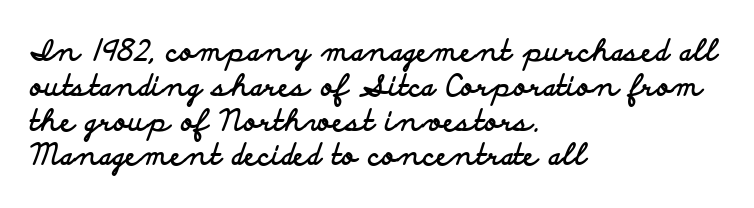
Q: Is the text bold? A: Yes.
Q: Is the text italic (slanted)? A: Yes.
Q: Is the typeface a serif or a sans-serif typeface? A: Sans-serif.
Q: Is the text underlined? A: No.
Q: How is the paragraph aligned? A: Left-aligned.
Q: Is the spacing between letters normal or unusually wide? A: Normal.
Q: Width (condensed, normal, or wide)? A: Wide.
Q: Stroke contrast? A: Low.
Q: x-height? A: Small.
Q: Monospaced? A: No.
